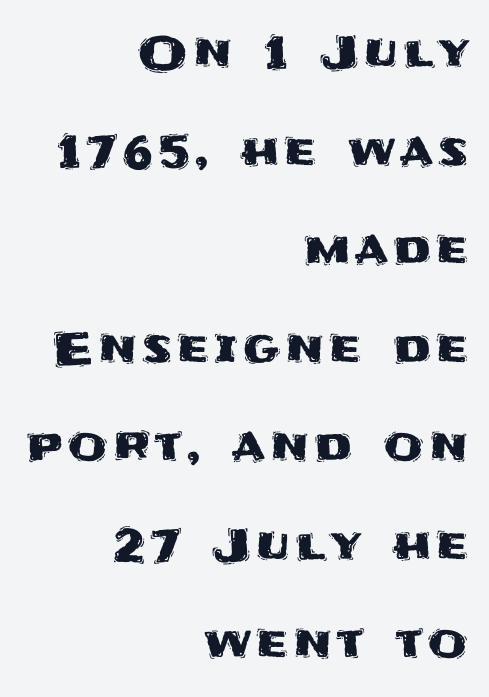
{"serif": "no", "italic": "no", "width": "normal", "stroke_contrast": "medium", "x_height": "large", "monospaced": "no", "underline": "no", "align": "right", "line_spacing": "loose", "line_spacing_ratio": 2.19, "glyph_px": 45}
